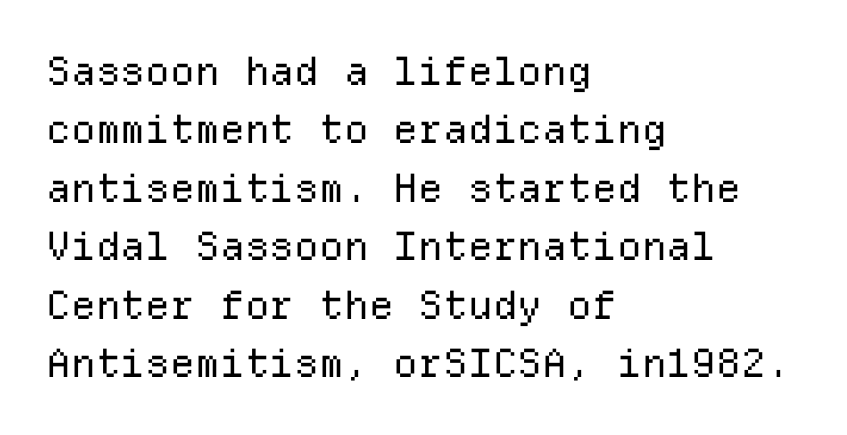
Do the characters align in a grid? Yes, the font is monospaced. The passage shown is typeset with a sans-serif family. Tall strokes in this sample are plumb rather than angled. Glyph-to-glyph distance matches everyday printed text.
